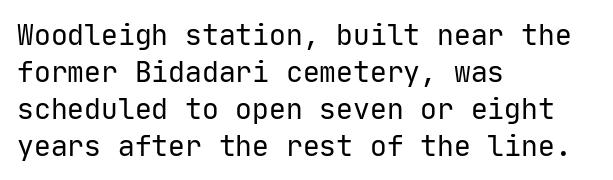
Q: Is the text bold? A: No.
Q: Is the text italic (slanted)? A: No, it is upright.
Q: Is the typeface a serif or a sans-serif typeface? A: Sans-serif.
Q: Is the text underlined? A: No.
Q: How is the paragraph aligned? A: Left-aligned.
Q: Is the spacing between letters normal or unusually wide? A: Normal.
Q: Is the spacing between lines tight, normal or loose? A: Normal.
Q: Width (condensed, normal, or wide)? A: Normal.
Q: Stroke contrast? A: Low.
Q: x-height? A: Medium.
Q: Monospaced? A: Yes.
